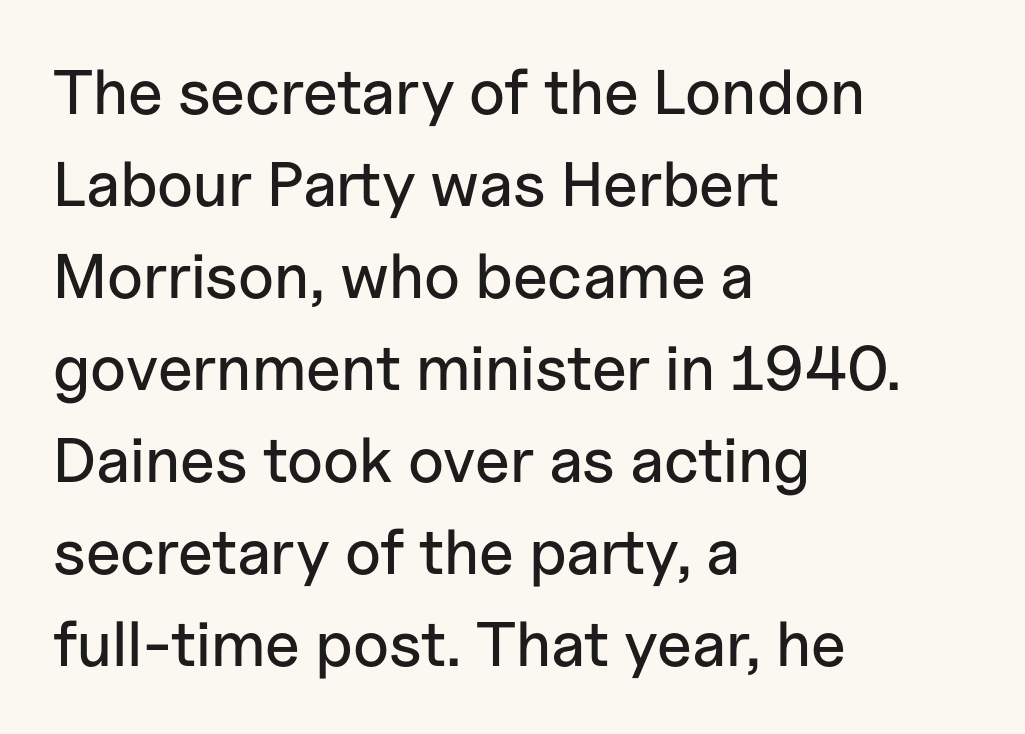
{"serif": "no", "italic": "no", "width": "normal", "stroke_contrast": "low", "x_height": "medium", "monospaced": "no", "underline": "no", "align": "left", "line_spacing": "normal", "line_spacing_ratio": 1.46, "letter_spacing": "normal", "letter_spacing_em": 0.0, "glyph_px": 63}
